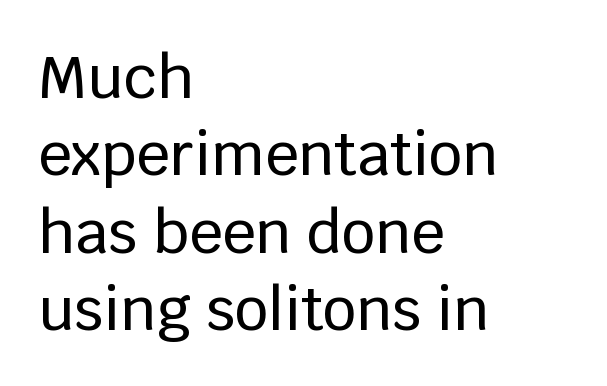
The image shows 59 px sans-serif type, upright; set left-aligned, normal line spacing (1.31x), normal letter spacing, not underlined; low stroke contrast and a large x-height.
